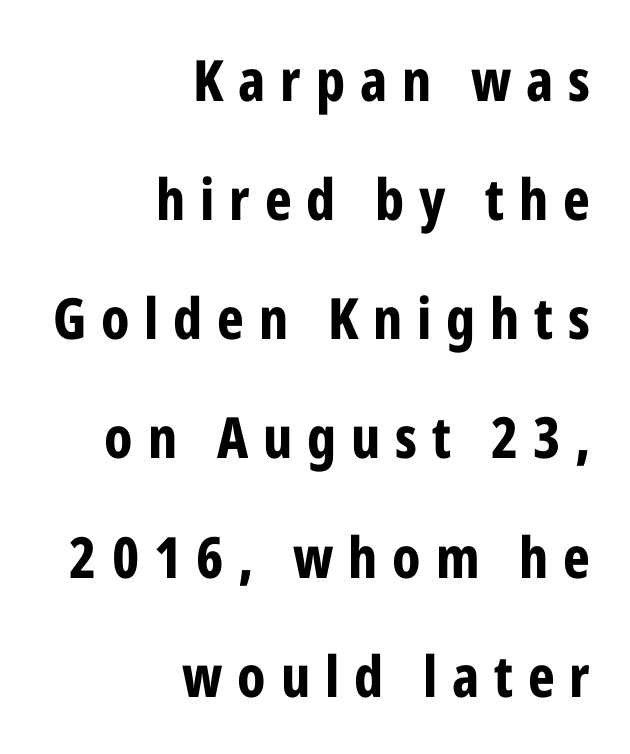
Q: Is the text bold? A: Yes.
Q: Is the text italic (slanted)? A: No, it is upright.
Q: Is the typeface a serif or a sans-serif typeface? A: Sans-serif.
Q: Is the text underlined? A: No.
Q: How is the paragraph aligned? A: Right-aligned.
Q: Is the spacing between letters normal or unusually wide? A: Unusually wide.
Q: Is the spacing between lines tight, normal or loose? A: Loose.
Q: Width (condensed, normal, or wide)? A: Condensed.
Q: Stroke contrast? A: Low.
Q: x-height? A: Medium.
Q: Monospaced? A: No.
